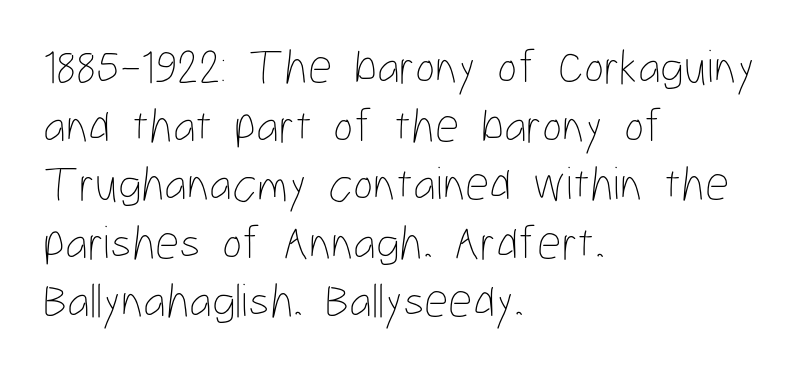
Q: Is the text bold? A: No.
Q: Is the text italic (slanted)? A: No, it is upright.
Q: Is the text underlined? A: No.
Q: How is the paragraph aligned? A: Left-aligned.
Q: Is the spacing between letters normal or unusually wide? A: Normal.
Q: Width (condensed, normal, or wide)? A: Condensed.
Q: Stroke contrast? A: Low.
Q: x-height? A: Medium.
Q: Monospaced? A: No.
